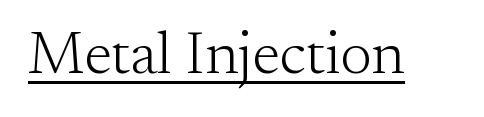
The image shows 60 px light serif type, upright; set normal letter spacing, underlined; medium stroke contrast and a small x-height.
